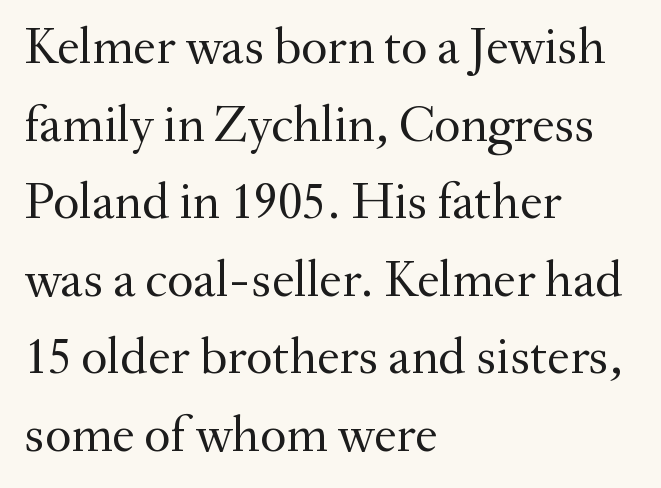
The image shows 51 px regular-weight serif type, upright; set left-aligned, normal line spacing (1.52x), normal letter spacing, not underlined; medium stroke contrast and a small x-height.
